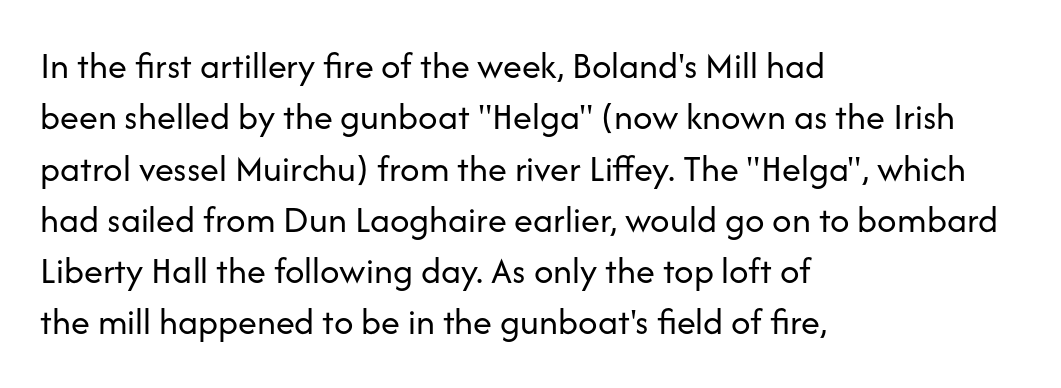
Q: Is the text bold? A: No.
Q: Is the text italic (slanted)? A: No, it is upright.
Q: Is the typeface a serif or a sans-serif typeface? A: Sans-serif.
Q: Is the text underlined? A: No.
Q: How is the paragraph aligned? A: Left-aligned.
Q: Is the spacing between letters normal or unusually wide? A: Normal.
Q: Is the spacing between lines tight, normal or loose? A: Normal.
Q: Width (condensed, normal, or wide)? A: Normal.
Q: Stroke contrast? A: Low.
Q: x-height? A: Medium.
Q: Monospaced? A: No.
